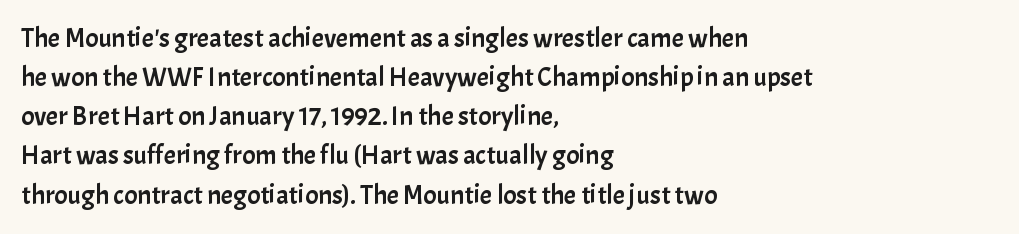
Evenly set lines give the paragraph a standard silhouette. What stands out about the letter spacing? Nothing — it is the standard amount. Glance below the letters and you will spot only blank space. The compositor pushed each line to the left boundary. The axis of the letterforms is exactly vertical.
